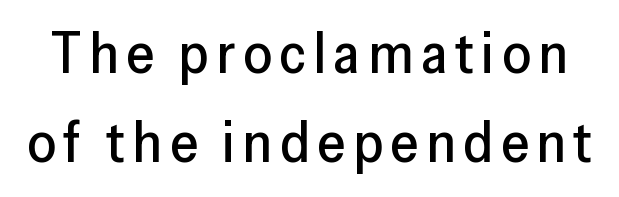
Proportional: the letters do not fall into vertical columns. These lines were composed using upright roman letters. Compared with typical paragraphs, the rows here are spaced about the same. The string is rendered with underlining switched off. Check where the strokes stop: nothing finishes them off — pure sans.
